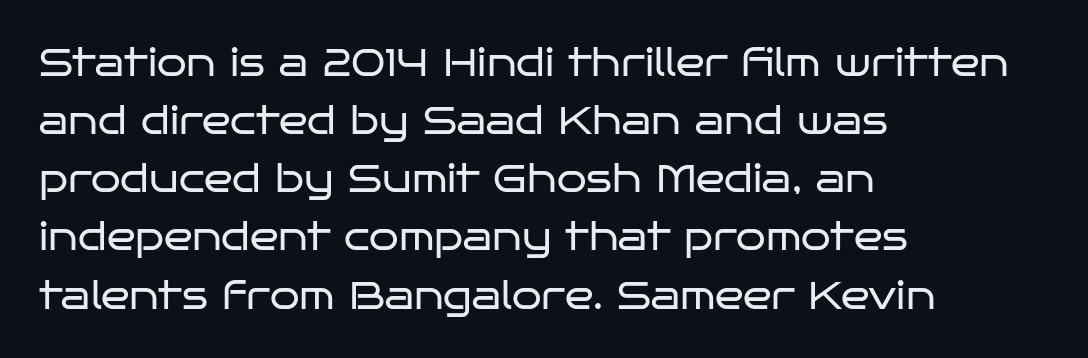
The image shows 38 px regular-weight, wide sans-serif type, upright; set left-aligned, normal line spacing (1.53x), normal letter spacing, not underlined; low stroke contrast and a large x-height.
